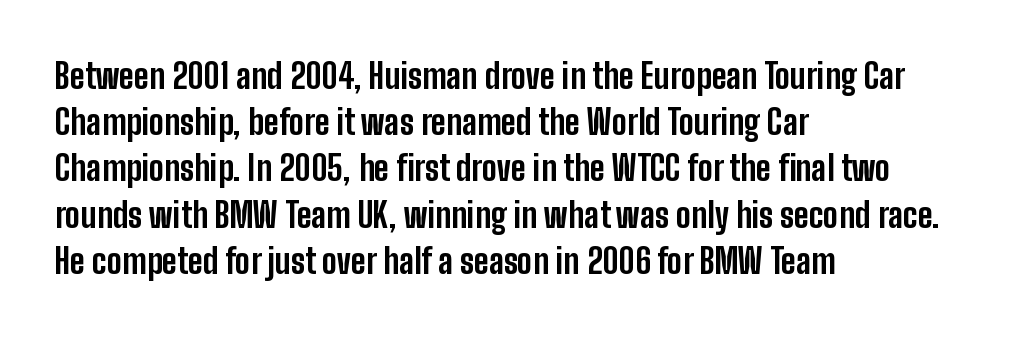
{"serif": "no", "italic": "no", "bold": "yes", "weight": "bold", "width": "condensed", "stroke_contrast": "low", "x_height": "medium", "monospaced": "no", "underline": "no", "align": "left", "line_spacing": "normal", "line_spacing_ratio": 1.36, "letter_spacing": "normal", "letter_spacing_em": 0.0, "glyph_px": 34}
